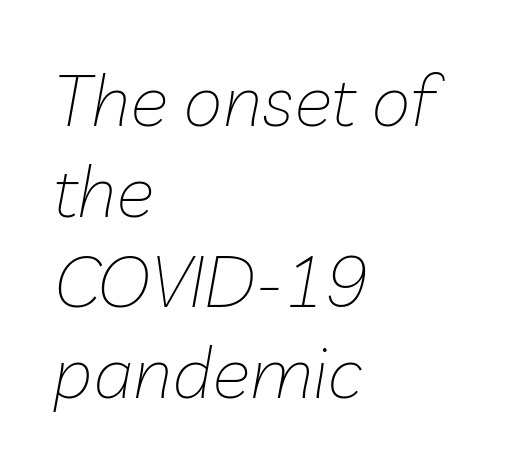
{"italic": "yes", "lean": "right", "slant_degrees": 10, "bold": "no", "weight": "thin", "width": "normal", "stroke_contrast": "low", "x_height": "medium", "monospaced": "no", "underline": "no", "align": "left", "line_spacing": "normal", "line_spacing_ratio": 1.26, "letter_spacing": "normal", "letter_spacing_em": 0.0, "glyph_px": 72}
